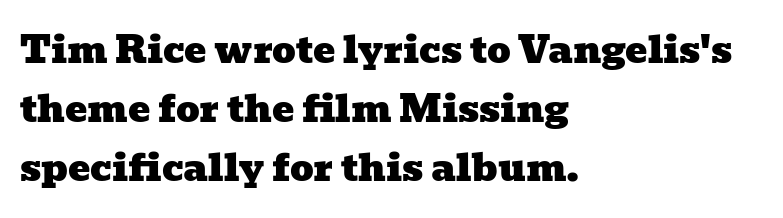
{"serif": "yes", "width": "wide", "stroke_contrast": "low", "x_height": "medium", "monospaced": "no", "underline": "no", "align": "left", "line_spacing": "normal", "line_spacing_ratio": 1.59, "letter_spacing": "normal", "letter_spacing_em": 0.0, "glyph_px": 37}
